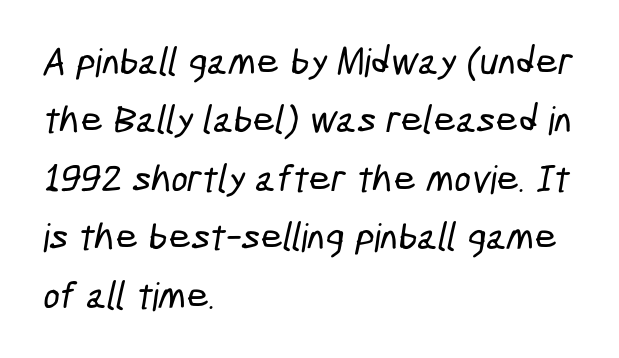
Q: Is the typeface a serif or a sans-serif typeface? A: Sans-serif.
Q: Is the text underlined? A: No.
Q: How is the paragraph aligned? A: Left-aligned.
Q: Is the spacing between letters normal or unusually wide? A: Normal.
Q: Is the spacing between lines tight, normal or loose? A: Normal.
Q: Width (condensed, normal, or wide)? A: Condensed.
Q: Stroke contrast? A: Low.
Q: x-height? A: Medium.
Q: Monospaced? A: No.
